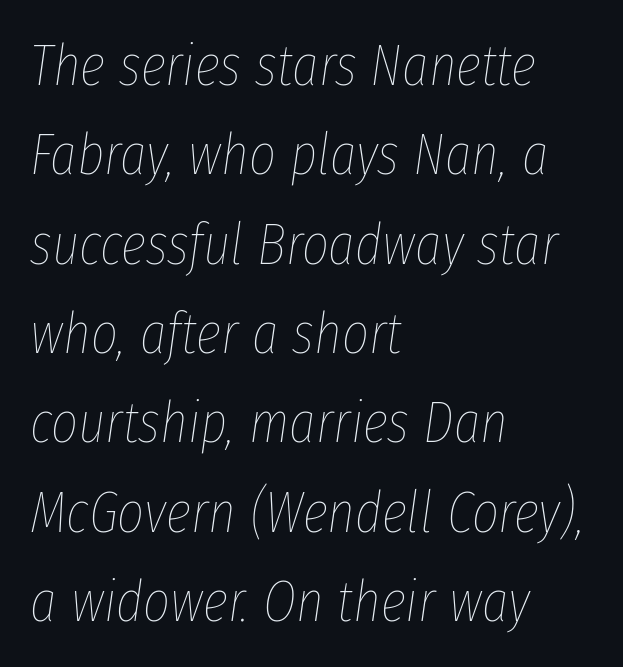
Designer's note — italics engaged. A bare baseline throughout the passage. The letters advance in unequal steps, a hallmark of proportional type. The strokes carry an ordinary text weight at most. What's the leading like? Ordinary, nothing unusual.
